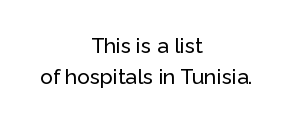
Q: Is the text italic (slanted)? A: No, it is upright.
Q: Is the text underlined? A: No.
Q: How is the paragraph aligned? A: Centered.
Q: Is the spacing between letters normal or unusually wide? A: Normal.
Q: Is the spacing between lines tight, normal or loose? A: Normal.
